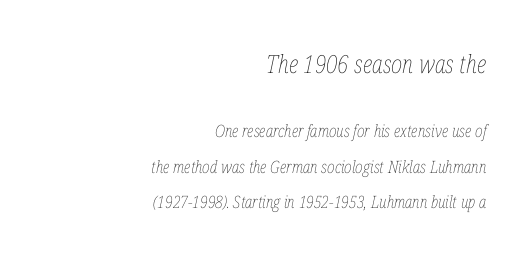
Q: Is the text bold? A: No.
Q: Is the text italic (slanted)? A: Yes, it leans right by about 12 degrees.
Q: Is the text underlined? A: No.
Q: How is the paragraph aligned? A: Right-aligned.
Q: Is the spacing between letters normal or unusually wide? A: Normal.
Q: Is the spacing between lines tight, normal or loose? A: Loose.
Q: Which block of text is set in a larger size, the first (top) or the second (bottom)? A: The first (top) one.
